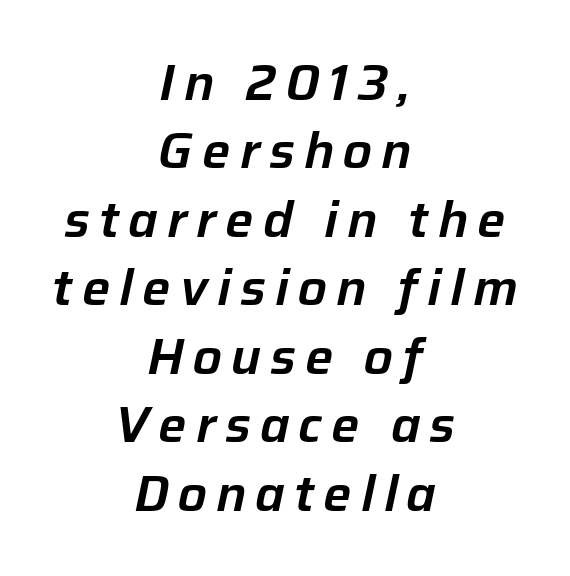
Q: Is the text italic (slanted)? A: Yes, it leans right by about 12 degrees.
Q: Is the text underlined? A: No.
Q: How is the paragraph aligned? A: Centered.
Q: Is the spacing between lines tight, normal or loose? A: Normal.
Q: Width (condensed, normal, or wide)? A: Normal.
Q: Stroke contrast? A: Low.
Q: x-height? A: Medium.
Q: Monospaced? A: No.
